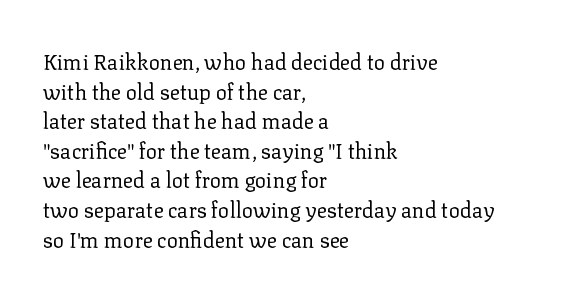
Quick note: underline off. Do the letters lean? They stand straight. The text block is weighted toward the left margin, trailing off unevenly rightward. This rendering leaves character spacing at its baseline value. Vertical spacing — default.
